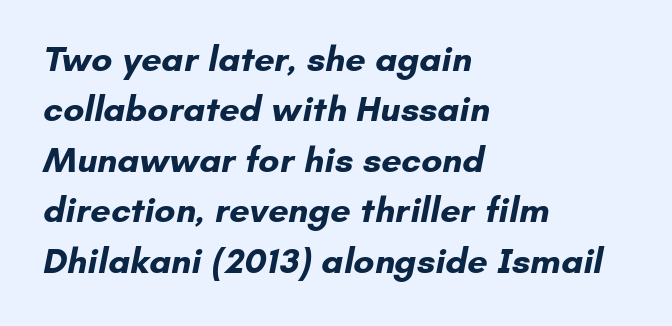
The image shows 36 px bold sans-serif type; set left-aligned, normal line spacing (1.4x), normal letter spacing, not underlined; low stroke contrast and a small x-height.
